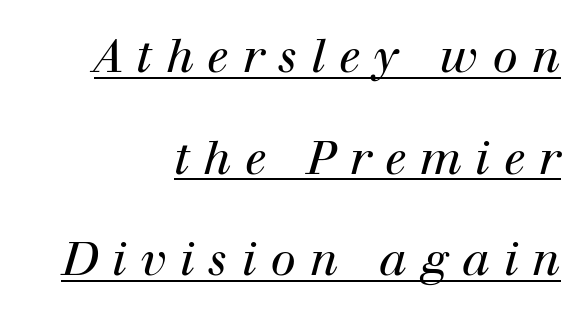
The image shows 46 px regular-weight serif type, italic (leaning right); set right-aligned, loose line spacing (2.21x), unusually wide letter spacing (+0.3 em), underlined; high stroke contrast and a medium x-height.
